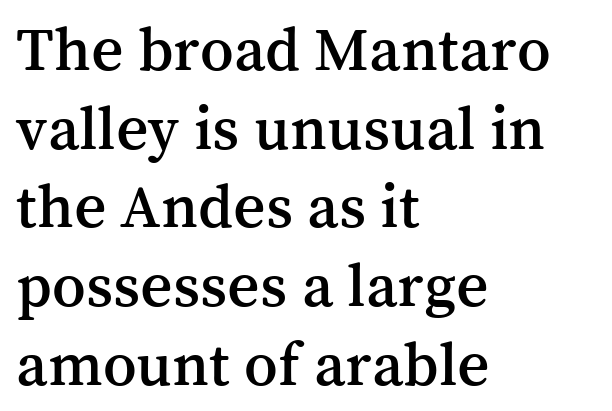
The image shows 63 px serif type, upright; set left-aligned, normal line spacing (1.25x), normal letter spacing, not underlined; medium stroke contrast and a medium x-height.
